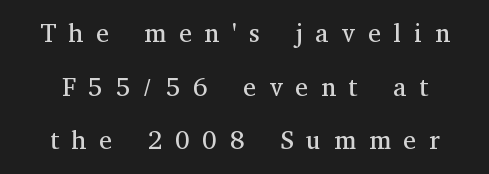
The image shows 26 px text type, upright; set loose line spacing (2.06x), unusually wide letter spacing (+0.49 em), not underlined.
